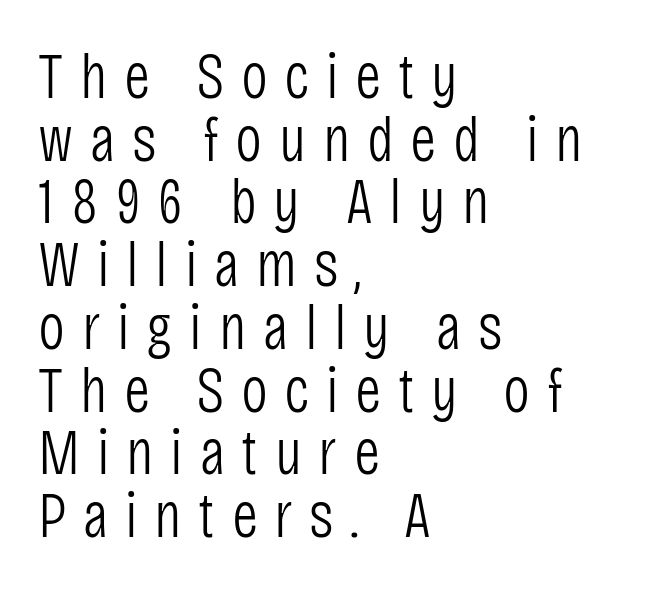
Q: Is the text bold? A: No.
Q: Is the text italic (slanted)? A: No, it is upright.
Q: Is the typeface a serif or a sans-serif typeface? A: Sans-serif.
Q: Is the text underlined? A: No.
Q: How is the paragraph aligned? A: Left-aligned.
Q: Is the spacing between letters normal or unusually wide? A: Unusually wide.
Q: Is the spacing between lines tight, normal or loose? A: Tight.
Q: Width (condensed, normal, or wide)? A: Condensed.
Q: Stroke contrast? A: Low.
Q: x-height? A: Large.
Q: Monospaced? A: No.
